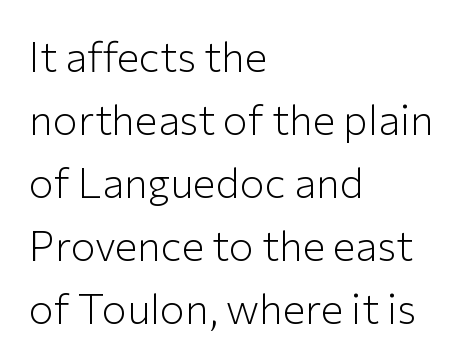
The image shows 42 px light sans-serif type, upright; set left-aligned, normal line spacing (1.5x), normal letter spacing, not underlined; low stroke contrast and a medium x-height.
